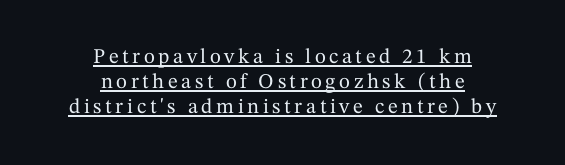
Ordinary non-slanted type is in use. Underline: present. Both edges are ragged and mirror each other, which tells us the setting is centered.
